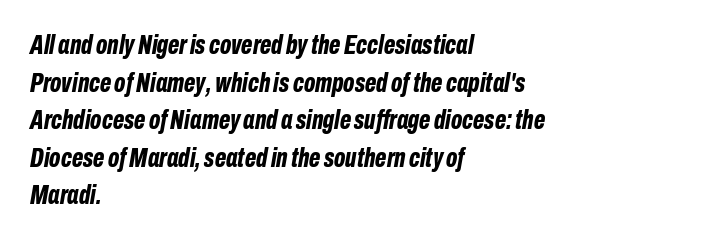
Rendered with sloped, italic letterforms. On the weight axis this lands at bold, roughly 700. The rag falls on the right side of this text block. Students, observe: this is what conventionally led text looks like. How are the letters spaced? Ordinarily, with no added tracking. The passage shown is not underscored anywhere.
